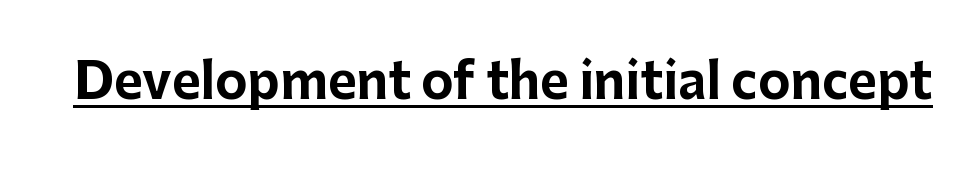
Q: Is the text bold? A: Yes.
Q: Is the text italic (slanted)? A: No, it is upright.
Q: Is the typeface a serif or a sans-serif typeface? A: Sans-serif.
Q: Is the text underlined? A: Yes.
Q: Is the spacing between letters normal or unusually wide? A: Normal.
Q: Width (condensed, normal, or wide)? A: Normal.
Q: Stroke contrast? A: Low.
Q: x-height? A: Medium.
Q: Monospaced? A: No.
